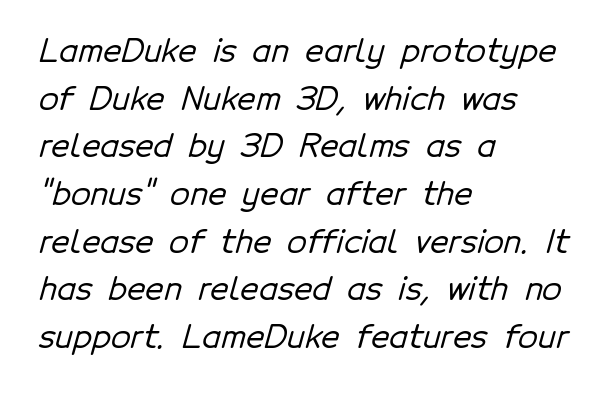
Q: Is the typeface a serif or a sans-serif typeface? A: Sans-serif.
Q: Is the text underlined? A: No.
Q: How is the paragraph aligned? A: Left-aligned.
Q: Is the spacing between letters normal or unusually wide? A: Normal.
Q: Is the spacing between lines tight, normal or loose? A: Normal.
Q: Width (condensed, normal, or wide)? A: Normal.
Q: Stroke contrast? A: Low.
Q: x-height? A: Medium.
Q: Monospaced? A: No.
